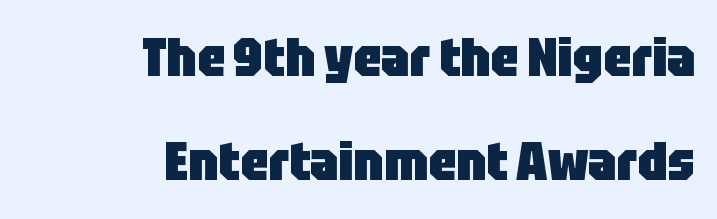
Look at the stroke-to-counter ratio: heavy, a bold. The rendering anchors every line to the right-hand side. A typesetter would call this zero additional tracking. In terms of letterform style, serifs are entirely absent.
